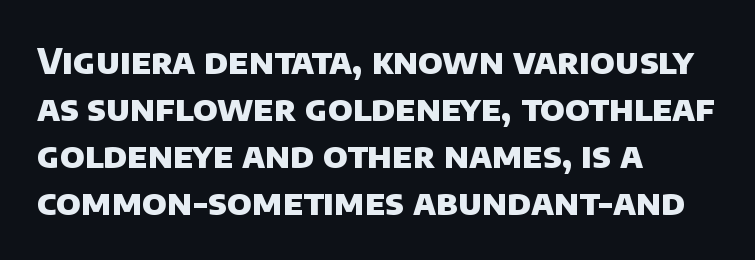
{"serif": "no", "bold": "yes", "weight": "heavy", "width": "normal", "stroke_contrast": "low", "x_height": "large", "monospaced": "no", "underline": "no", "align": "left", "line_spacing": "normal", "line_spacing_ratio": 1.34, "letter_spacing": "normal", "letter_spacing_em": 0.0, "glyph_px": 35}
